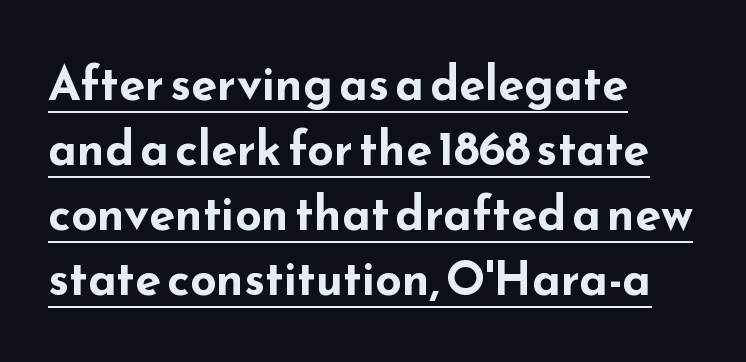
Is the letter spacing exaggerated? No — it looks like the ordinary default. The face used here appears with an underline applied. The face used here is a sans, in the tradition of grotesques and geometrics. Posture: upright roman. Reading down the column, the eye jumps a familiar distance to each next line. Each letter keeps its own natural width here, so spacing adapts to shape.
